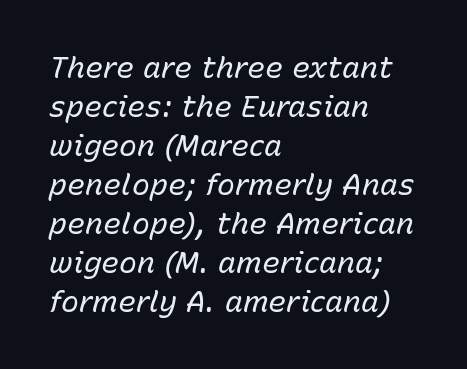
Yep, that's italic — everything's leaning. These lines are rendered in a variable-pitch font. Rows of type keep a routine distance in the vertical direction. The rendering anchors every line to the left-hand side.
